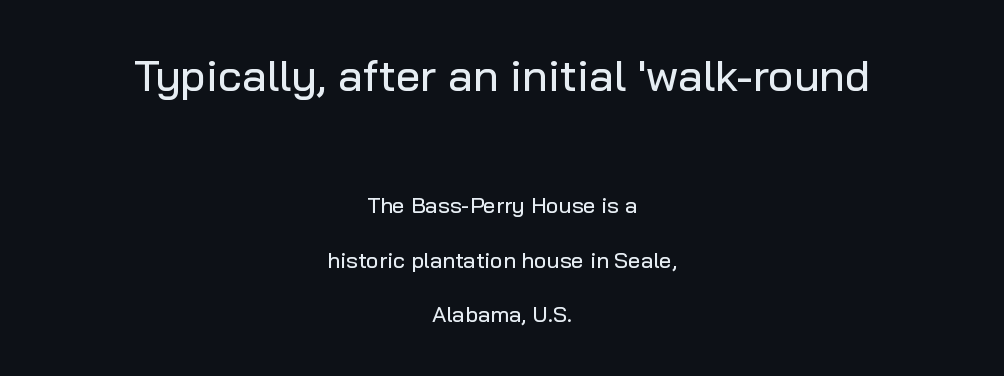
{"serif": "no", "italic": "no", "width": "normal", "stroke_contrast": "low", "x_height": "medium", "monospaced": "no", "underline": "no", "align": "center", "line_spacing": "loose", "line_spacing_ratio": 2.48, "letter_spacing": "normal", "letter_spacing_em": 0.0, "larger_block": "first", "size_ratio": 2.0, "glyph_px": 44}
